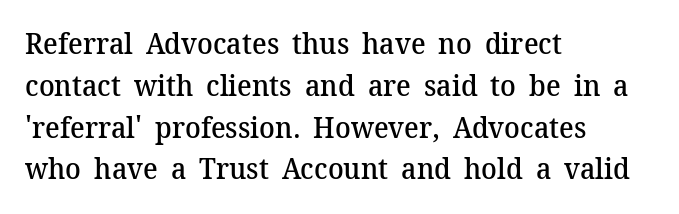
{"serif": "yes", "italic": "no", "bold": "semi", "weight": "semibold", "width": "normal", "stroke_contrast": "medium", "x_height": "medium", "monospaced": "no", "underline": "no", "align": "left", "line_spacing": "normal", "line_spacing_ratio": 1.44, "letter_spacing": "normal", "letter_spacing_em": 0.0, "glyph_px": 29}
